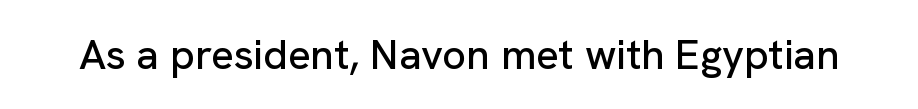
{"serif": "no", "italic": "no", "width": "normal", "stroke_contrast": "low", "x_height": "medium", "monospaced": "no", "underline": "no", "letter_spacing": "normal", "letter_spacing_em": 0.0, "glyph_px": 42}
